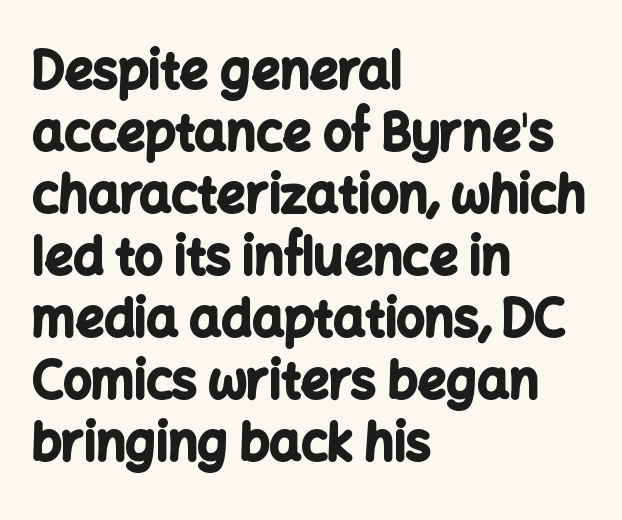
Typographic density is high because the face is bold. A clean baseline with only descenders dipping below it. The text was rendered using a sans face with plain stroke endings. Standard letterfit; no display-style spreading of the glyphs. The face used here is proportionally spaced, like ordinary book or web type.
